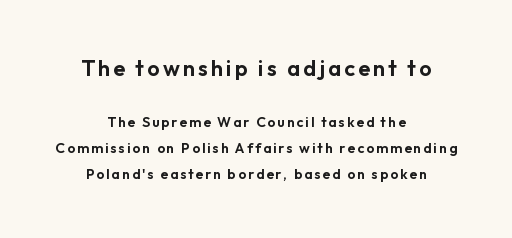
The image shows 22 px text type, upright; set centered, line spacing 1.87x, not underlined; the first (top) block is 1.57x larger.
